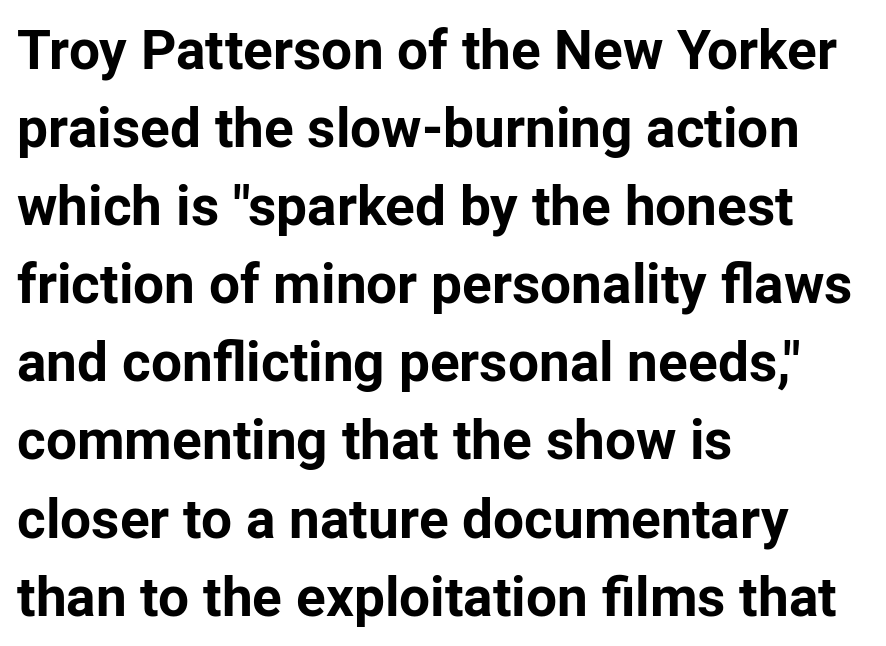
The image shows 55 px bold sans-serif type, upright; set left-aligned, normal line spacing (1.42x), normal letter spacing, not underlined; low stroke contrast and a medium x-height.
